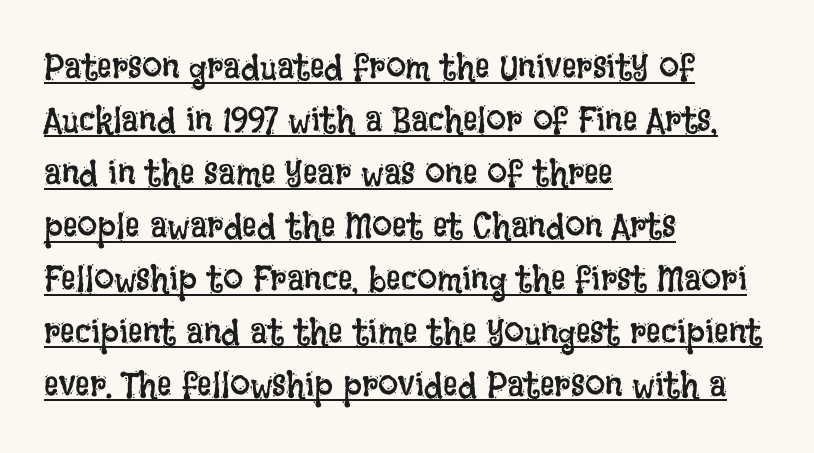
Q: Is the text bold? A: No.
Q: Is the text italic (slanted)? A: No, it is upright.
Q: Is the text underlined? A: Yes.
Q: How is the paragraph aligned? A: Left-aligned.
Q: Is the spacing between letters normal or unusually wide? A: Normal.
Q: Is the spacing between lines tight, normal or loose? A: Normal.
Q: Width (condensed, normal, or wide)? A: Condensed.
Q: Stroke contrast? A: Low.
Q: x-height? A: Large.
Q: Monospaced? A: No.
